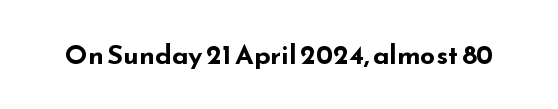
What stands out about the letter spacing? Nothing — it is the standard amount. No italicization has been applied; the sample stays upright. The gap between lines stays unmarked. Thick stems and heavy bowls — unmistakably bold.
